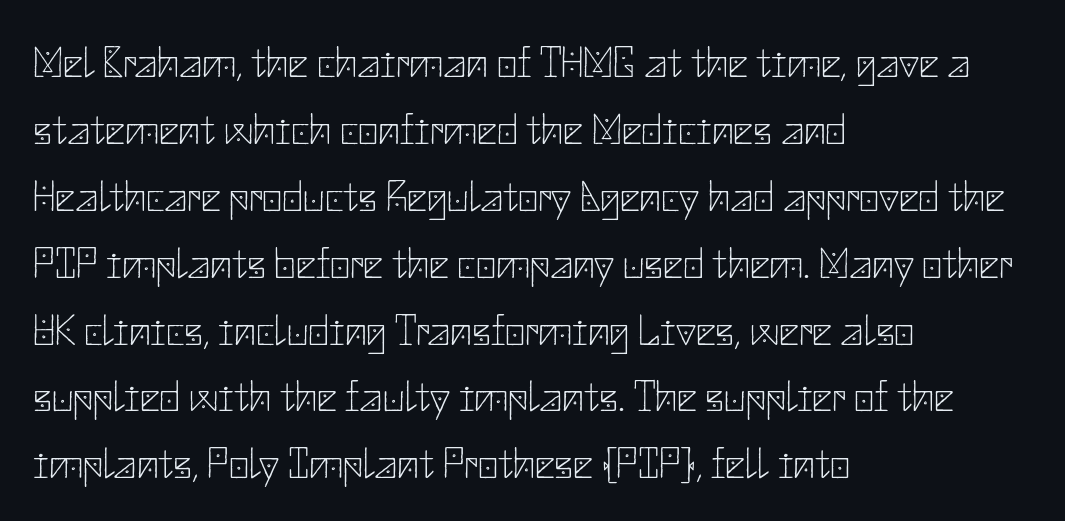
Compared with typical body copy, the letter spacing here is the same. Students, observe: this is what conventionally led text looks like. The lines are quadded left. The font sits on the lighter half of the weight spectrum, regular included.
